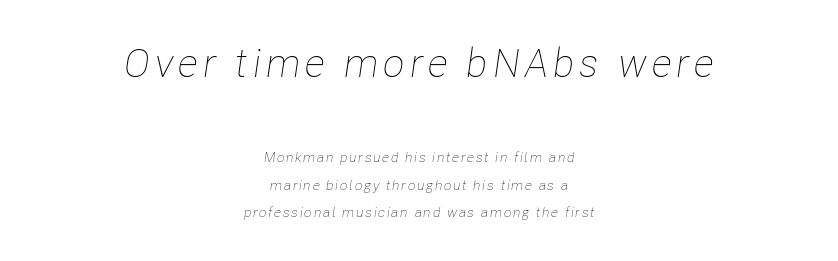
The image shows 40 px thin, condensed type, italic (leaning right); set centered, loose line spacing (1.96x), not underlined; the first (top) block is 2.86x larger; low stroke contrast and a medium x-height.
